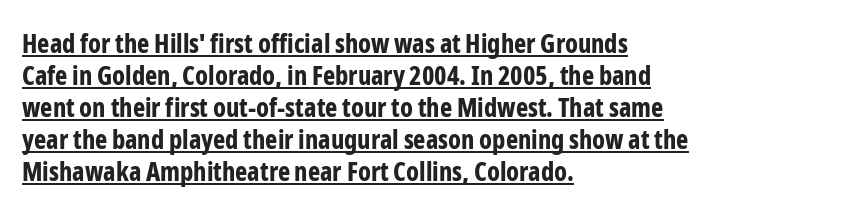
Q: Is the text bold? A: Yes.
Q: Is the text italic (slanted)? A: No, it is upright.
Q: Is the text underlined? A: Yes.
Q: How is the paragraph aligned? A: Left-aligned.
Q: Is the spacing between letters normal or unusually wide? A: Normal.
